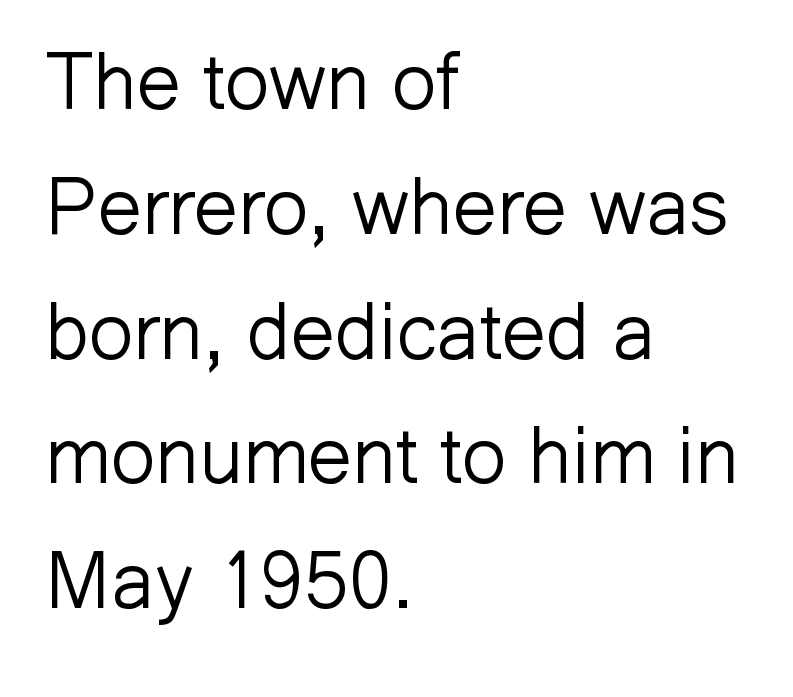
The image shows 79 px light sans-serif type, upright; set left-aligned, normal line spacing (1.58x), normal letter spacing, not underlined; low stroke contrast and a medium x-height.
